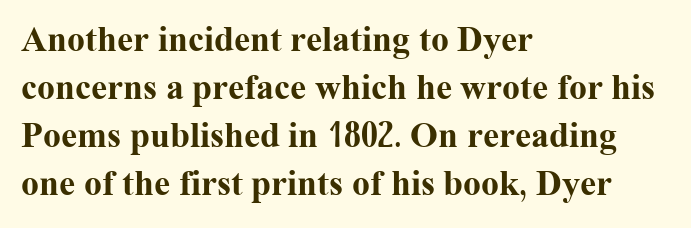
Plenty of ink on the page — the face is bold. Style check: upright. Between one letter and the next there's only the usual sliver of space. Proportional: the letters do not fall into vertical columns.
